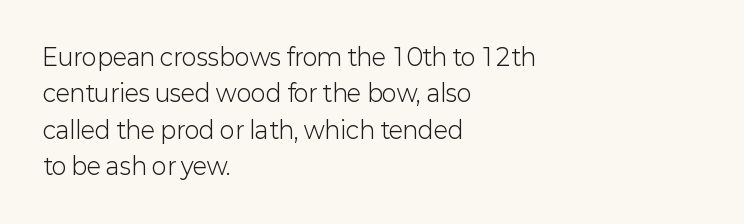
Compared with typical paragraphs, the rows here are spaced about the same. The letterforms sit at book weight or below. Ascenders rise straight up at ninety degrees. The lines are quadded left. Check the space under the baseline: it is left empty. Tracking value appears to be zero — textbook default spacing.
